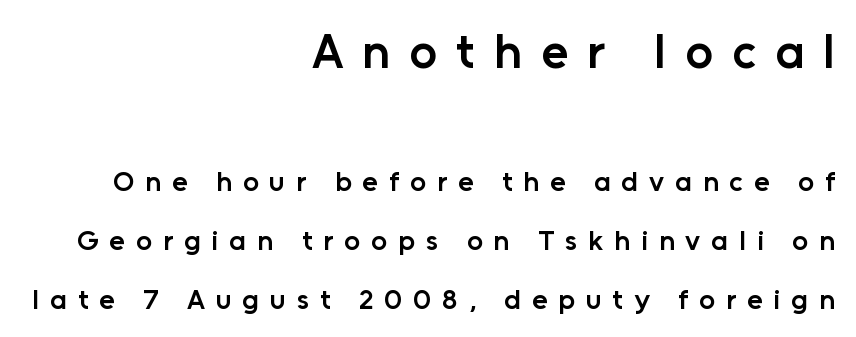
Q: Is the text bold? A: Semi-bold.
Q: Is the text italic (slanted)? A: No, it is upright.
Q: Is the typeface a serif or a sans-serif typeface? A: Sans-serif.
Q: Is the text underlined? A: No.
Q: How is the paragraph aligned? A: Right-aligned.
Q: Is the spacing between letters normal or unusually wide? A: Unusually wide.
Q: Is the spacing between lines tight, normal or loose? A: Loose.
Q: Which block of text is set in a larger size, the first (top) or the second (bottom)? A: The first (top) one.
Q: Width (condensed, normal, or wide)? A: Normal.
Q: Stroke contrast? A: Low.
Q: x-height? A: Medium.
Q: Monospaced? A: No.
